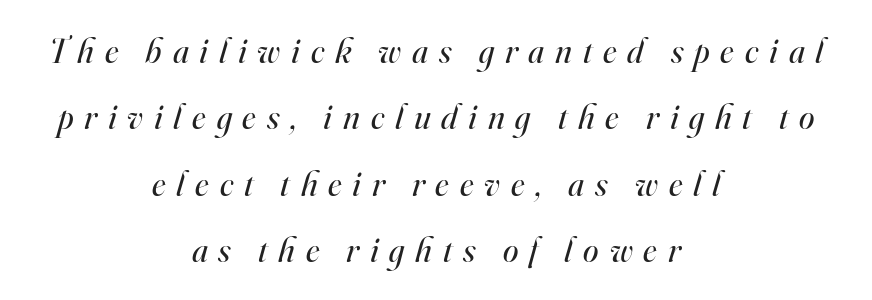
The image shows 35 px regular-weight serif type, italic (leaning right); set centered, loose line spacing (1.9x), unusually wide letter spacing (+0.31 em), not underlined; high stroke contrast and a small x-height.
